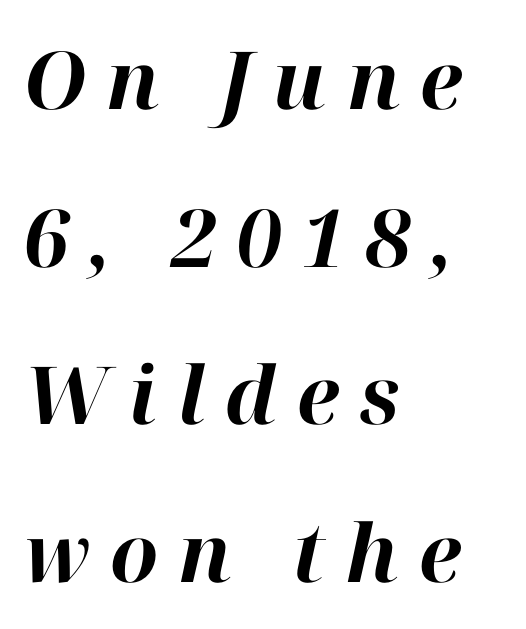
{"italic": "yes", "lean": "right", "slant_degrees": 12, "bold": "yes", "weight": "bold", "width": "normal", "stroke_contrast": "high", "x_height": "medium", "monospaced": "no", "underline": "no", "align": "left", "line_spacing": "loose", "line_spacing_ratio": 1.97, "letter_spacing": "wide", "letter_spacing_em": 0.25, "glyph_px": 80}
